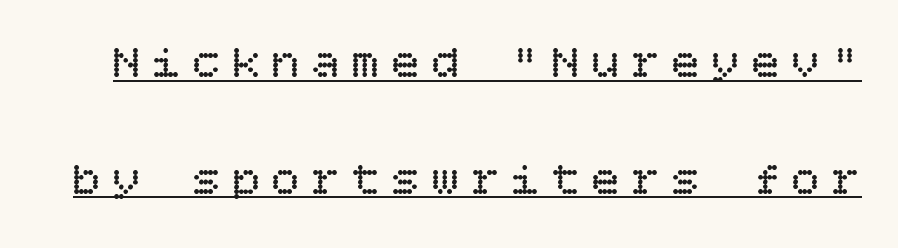
The image shows 47 px regular-weight type, upright; set loose line spacing (2.48x), unusually wide letter spacing (+0.25 em), underlined; low stroke contrast and a large x-height.
